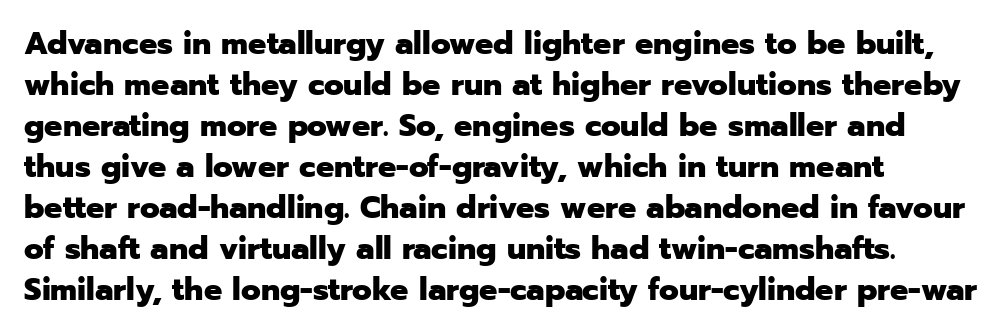
The image shows 32 px heavy sans-serif type, upright; set normal line spacing (1.28x), normal letter spacing, not underlined; low stroke contrast and a medium x-height.
